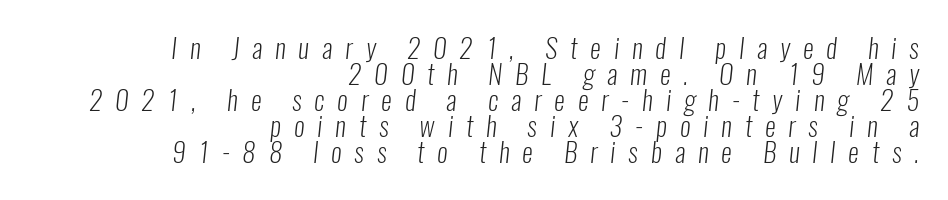
Q: Is the text bold? A: No.
Q: Is the text underlined? A: No.
Q: How is the paragraph aligned? A: Right-aligned.
Q: Is the spacing between letters normal or unusually wide? A: Unusually wide.
Q: Is the spacing between lines tight, normal or loose? A: Tight.
